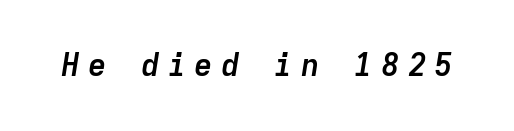
Q: Is the text bold? A: Yes.
Q: Is the text italic (slanted)? A: Yes, it leans right by about 9 degrees.
Q: Is the text underlined? A: No.
Q: Is the spacing between letters normal or unusually wide? A: Unusually wide.
Q: Width (condensed, normal, or wide)? A: Normal.
Q: Stroke contrast? A: Low.
Q: x-height? A: Medium.
Q: Monospaced? A: Yes.
